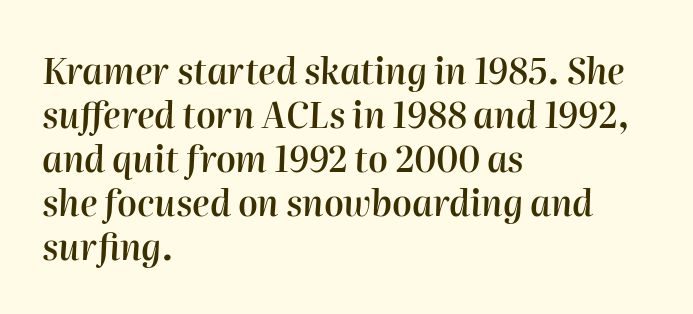
Rows of type keep a routine distance in the vertical direction. The typography opts for an oblique posture over an upright one. Line beginnings align vertically; line endings do not. Think of a printed novel: that variable character pitch is what you see here. The gap between lines stays unmarked. Set as a demibold, roughly 600 on the weight scale.
